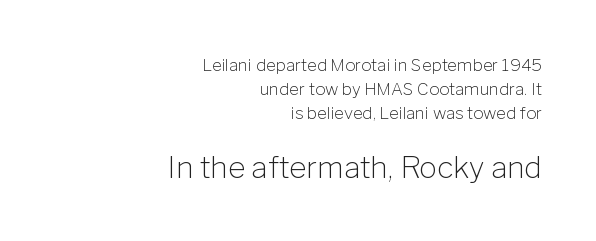
{"serif": "no", "italic": "no", "bold": "no", "weight": "light", "width": "normal", "stroke_contrast": "low", "x_height": "medium", "monospaced": "no", "underline": "no", "align": "right", "line_spacing": "normal", "line_spacing_ratio": 1.4, "letter_spacing": "normal", "letter_spacing_em": 0.0, "larger_block": "second", "size_ratio": 1.76, "glyph_px": 30}
